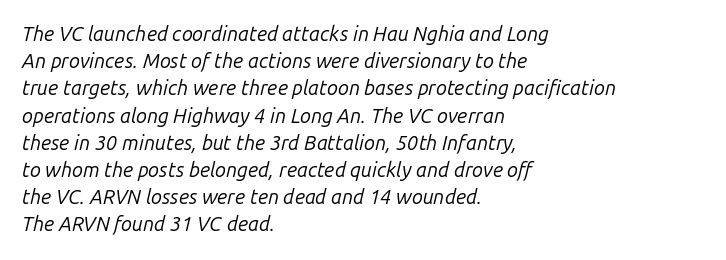
Q: Is the text bold? A: No.
Q: Is the text italic (slanted)? A: Yes, it leans right by about 14 degrees.
Q: Is the text underlined? A: No.
Q: How is the paragraph aligned? A: Left-aligned.
Q: Is the spacing between letters normal or unusually wide? A: Normal.
Q: Is the spacing between lines tight, normal or loose? A: Normal.
